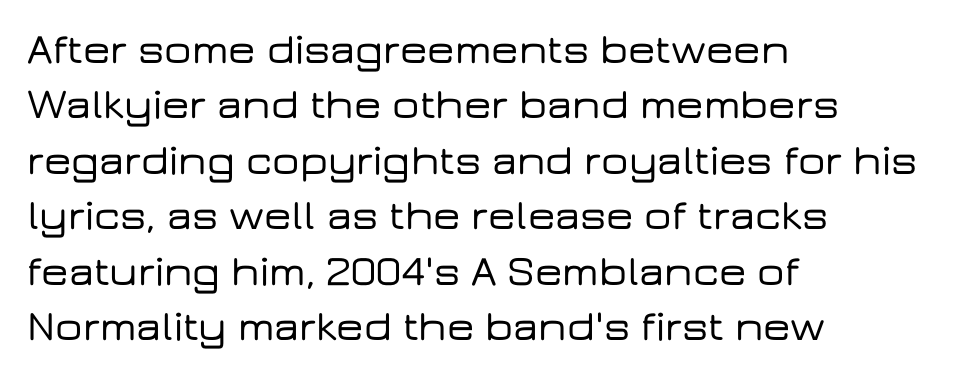
Teacher's note: observe the even left margin — that is flush-left alignment. Nope, not italic — everything's standing straight. Look at the tracking — it's just the regular setting, nothing added. The face used here is proportionally spaced, like ordinary book or web type. Check where the strokes stop: nothing finishes them off — pure sans.
